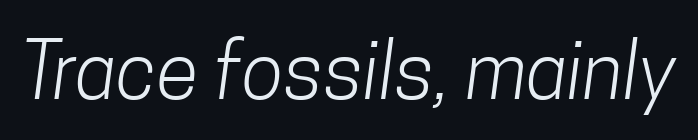
{"serif": "no", "bold": "no", "weight": "light", "width": "condensed", "stroke_contrast": "low", "x_height": "medium", "monospaced": "no", "underline": "no", "letter_spacing": "normal", "letter_spacing_em": 0.0, "glyph_px": 78}
